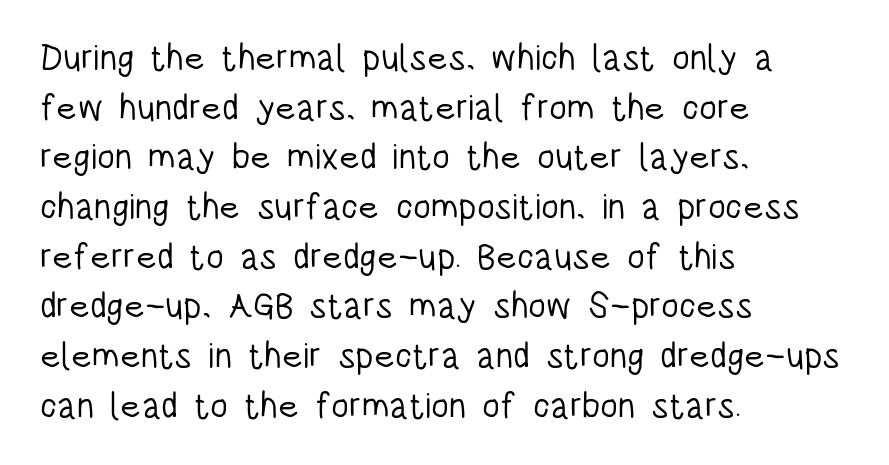
{"serif": "no", "italic": "no", "bold": "no", "weight": "light", "width": "condensed", "stroke_contrast": "low", "x_height": "large", "monospaced": "no", "underline": "no", "align": "left", "line_spacing": "normal", "line_spacing_ratio": 1.38, "letter_spacing": "normal", "letter_spacing_em": 0.0, "glyph_px": 36}
